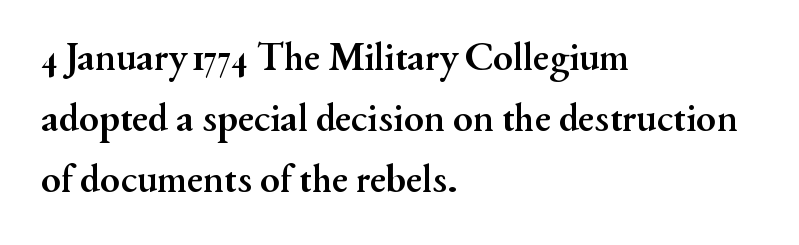
{"serif": "yes", "italic": "no", "bold": "yes", "weight": "semibold", "width": "normal", "stroke_contrast": "medium", "x_height": "small", "monospaced": "no", "underline": "no", "align": "left", "line_spacing": "normal", "line_spacing_ratio": 1.52, "letter_spacing": "normal", "letter_spacing_em": 0.0, "glyph_px": 40}
